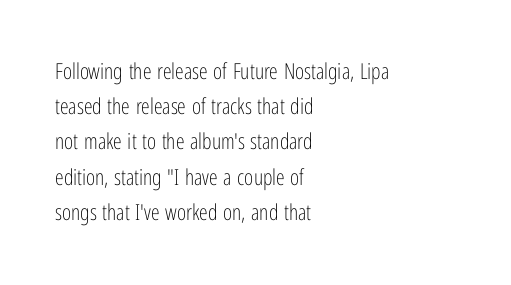
A quiet, ordinary-to-light weight characterises the typeface. Default kerning and tracking; the words read as compact shapes. These lines stack with their left ends in a neat column. The leading is moderate, giving the passage an even texture.
